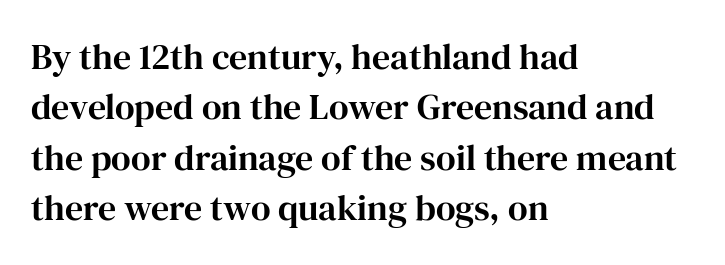
Is this a fixed-width face? No — the glyphs have proportional, varying widths. What kind of face is this? One with serifs. Line starts are locked; line ends wander. Has an underline been added? It has not. This is roman type, the default non-slanted kind.
